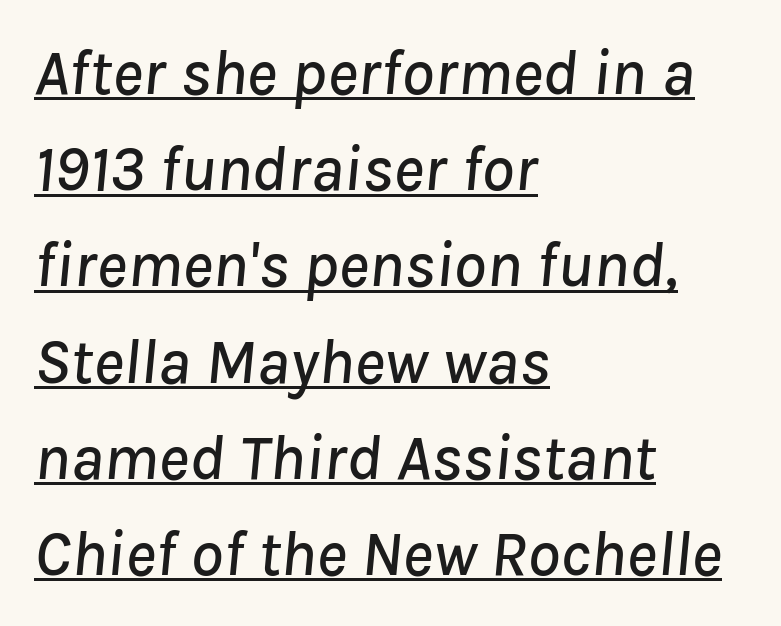
{"italic": "yes", "lean": "right", "slant_degrees": 8, "width": "normal", "stroke_contrast": "low", "x_height": "medium", "monospaced": "no", "underline": "yes", "align": "left", "line_spacing": "normal", "line_spacing_ratio": 1.48, "letter_spacing": "normal", "letter_spacing_em": 0.0, "glyph_px": 65}
